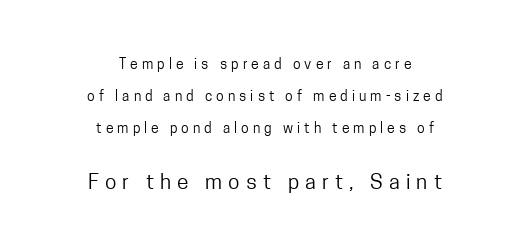
Q: Is the text bold? A: No.
Q: Is the text italic (slanted)? A: No, it is upright.
Q: Is the text underlined? A: No.
Q: How is the paragraph aligned? A: Centered.
Q: Is the spacing between letters normal or unusually wide? A: Unusually wide.
Q: Is the spacing between lines tight, normal or loose? A: Loose.
Q: Which block of text is set in a larger size, the first (top) or the second (bottom)? A: The second (bottom) one.
